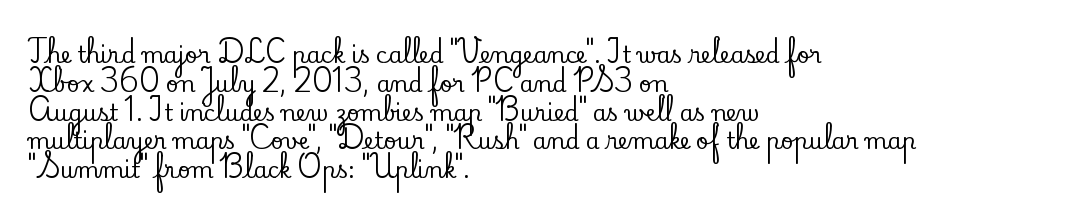
{"italic": "no", "underline": "no", "align": "left", "line_spacing": "normal", "line_spacing_ratio": 1.31, "letter_spacing": "normal", "letter_spacing_em": 0.0, "glyph_px": 22}
